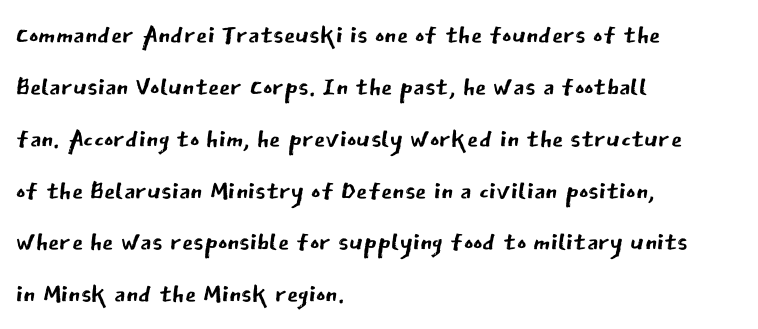
The image shows 36 px regular-weight sans-serif type, upright; set left-aligned, normal line spacing (1.44x), normal letter spacing, not underlined; low stroke contrast and a medium x-height.
